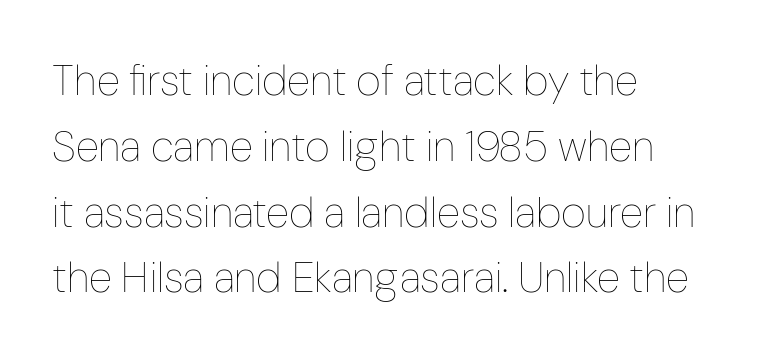
Is there any slant? The stems are plumb. The compositor pushed each line to the left boundary. The letterforms sit at book weight or below. Is this a fixed-width face? No — the glyphs have proportional, varying widths. Only glyphs here, with clear space below each row.
